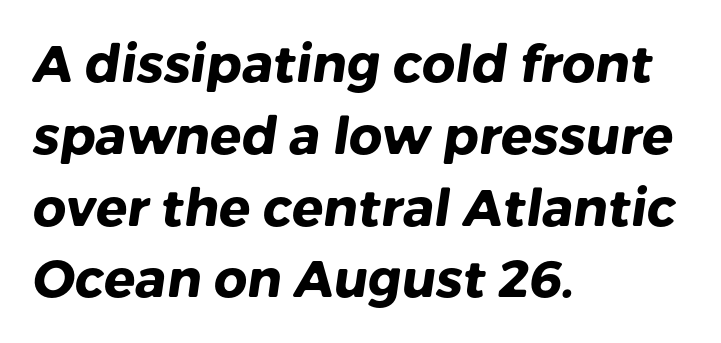
The image shows 52 px heavy sans-serif type; set left-aligned, normal line spacing (1.38x), normal letter spacing, not underlined; low stroke contrast and a medium x-height.
